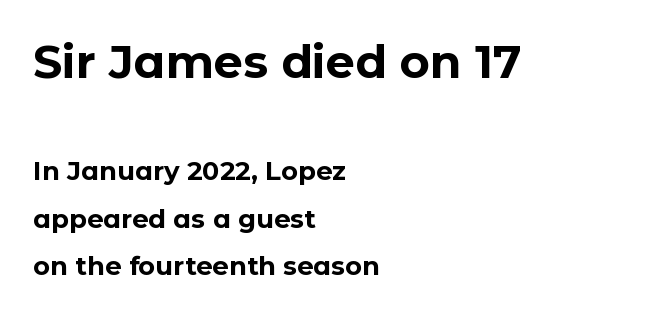
The image shows 46 px bold sans-serif type, upright; set left-aligned, line spacing 1.83x, normal letter spacing, not underlined; the first (top) block is 1.77x larger; low stroke contrast and a medium x-height.
